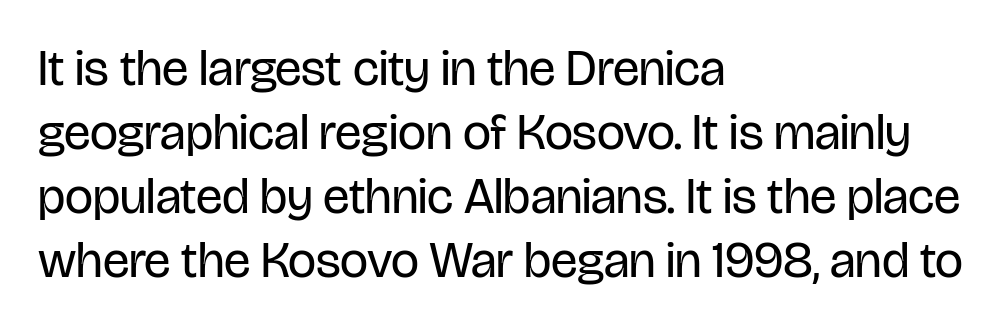
Posture: upright roman. Character widths vary here, with narrow letters taking less room than wide ones. Plain, unruled lines of type. Line spacing here is normal. The ragged edge is on the right, which tells us the setting is flush left. Between one letter and the next there's only the usual sliver of space.
